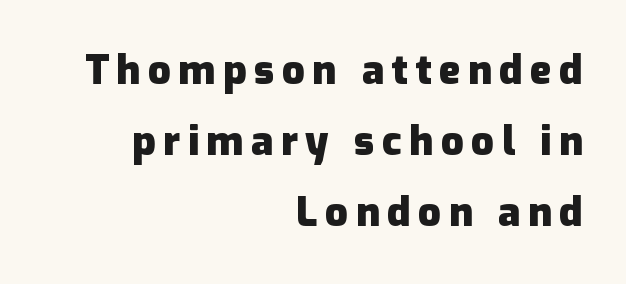
The image shows 40 px heavy sans-serif type, upright; set right-aligned, line spacing 1.78x, not underlined; low stroke contrast and a medium x-height.
